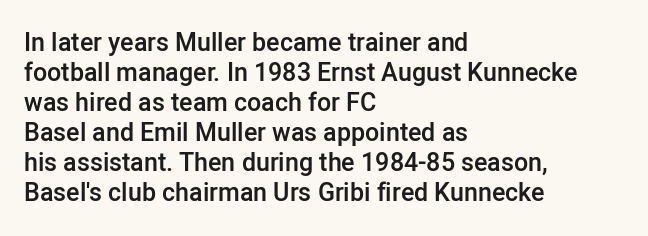
Q: Is the text bold? A: Semi-bold.
Q: Is the text italic (slanted)? A: No, it is upright.
Q: Is the text underlined? A: No.
Q: How is the paragraph aligned? A: Left-aligned.
Q: Is the spacing between letters normal or unusually wide? A: Normal.
